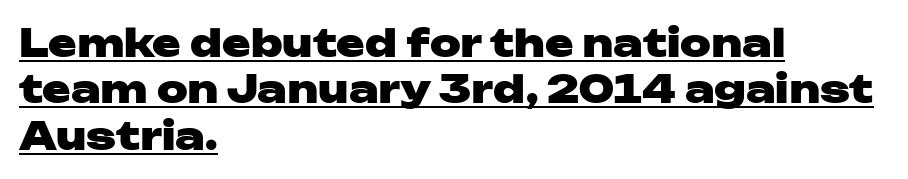
The image shows 38 px heavy, wide sans-serif type, upright; set left-aligned, line spacing 1.22x, normal letter spacing, underlined; low stroke contrast and a medium x-height.
